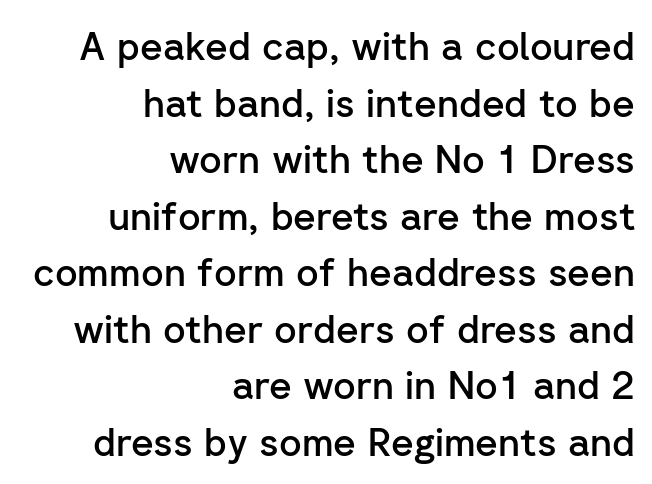
{"serif": "no", "italic": "no", "bold": "semi", "weight": "semibold", "width": "normal", "stroke_contrast": "low", "x_height": "medium", "monospaced": "no", "underline": "no", "align": "right", "line_spacing": "normal", "line_spacing_ratio": 1.45, "letter_spacing": "normal", "letter_spacing_em": 0.0, "glyph_px": 39}
